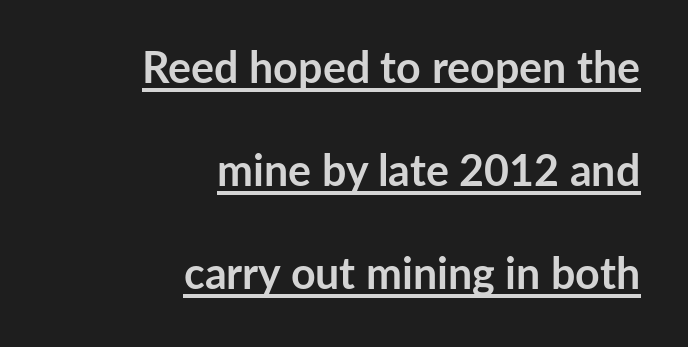
Q: Is the text bold? A: Yes.
Q: Is the text italic (slanted)? A: No, it is upright.
Q: Is the typeface a serif or a sans-serif typeface? A: Sans-serif.
Q: Is the text underlined? A: Yes.
Q: How is the paragraph aligned? A: Right-aligned.
Q: Is the spacing between letters normal or unusually wide? A: Normal.
Q: Is the spacing between lines tight, normal or loose? A: Loose.
Q: Width (condensed, normal, or wide)? A: Normal.
Q: Stroke contrast? A: Low.
Q: x-height? A: Medium.
Q: Monospaced? A: No.
